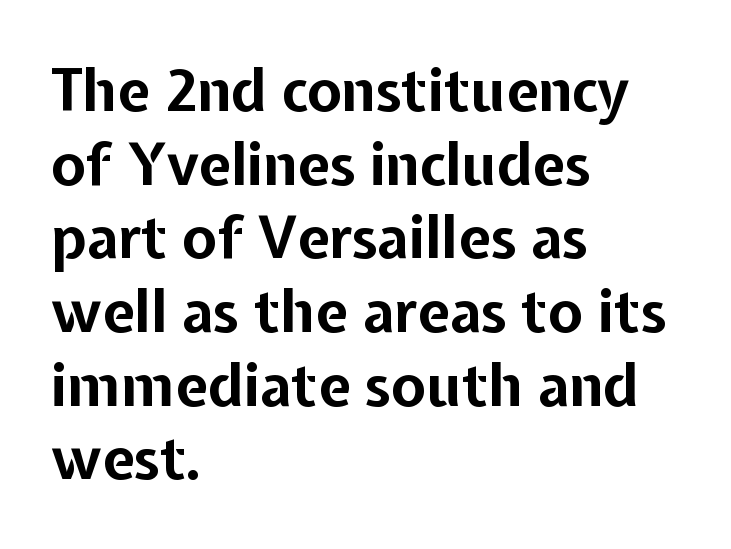
I'd call this a sans setting — the letters go barefoot. The face used here is proportionally spaced, like ordinary book or web type. Does the weight exceed regular? Yes, all the way to bold. The rendering anchors every line to the left-hand side. Students, observe: this is what conventionally led text looks like.
